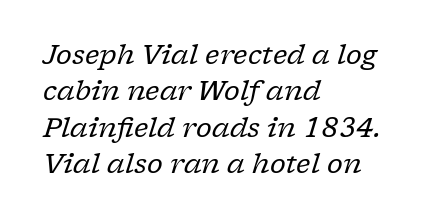
Counters stay open thanks to moderate or lighter strokes. The font's italic variant was chosen for this text. Line beginnings align vertically; line endings do not. Only glyphs here, with clear space below each row.
